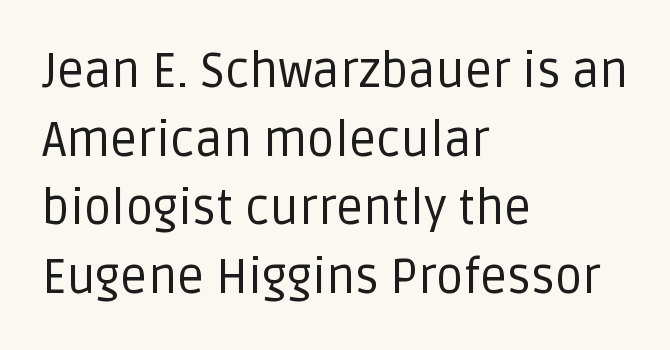
Q: Is the text bold? A: No.
Q: Is the text italic (slanted)? A: No, it is upright.
Q: Is the typeface a serif or a sans-serif typeface? A: Sans-serif.
Q: Is the text underlined? A: No.
Q: How is the paragraph aligned? A: Left-aligned.
Q: Is the spacing between letters normal or unusually wide? A: Normal.
Q: Is the spacing between lines tight, normal or loose? A: Normal.
Q: Width (condensed, normal, or wide)? A: Normal.
Q: Stroke contrast? A: Low.
Q: x-height? A: Large.
Q: Monospaced? A: No.
